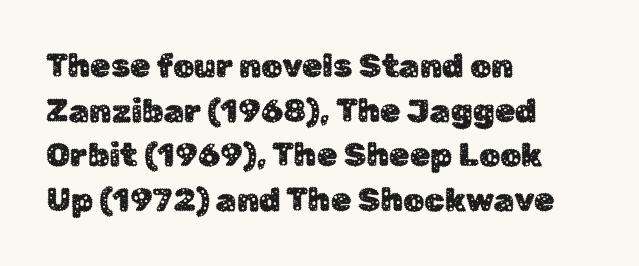
{"serif": "no", "italic": "no", "width": "normal", "stroke_contrast": "low", "x_height": "medium", "monospaced": "no", "underline": "no", "align": "left", "line_spacing": "normal", "line_spacing_ratio": 1.35, "letter_spacing": "normal", "letter_spacing_em": 0.0, "glyph_px": 33}
